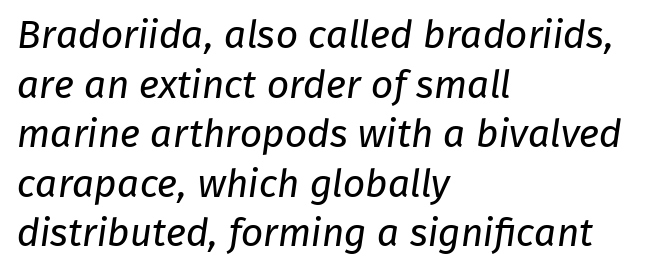
The image shows 39 px regular-weight sans-serif type; set left-aligned, normal line spacing (1.27x), normal letter spacing, not underlined; low stroke contrast and a medium x-height.
